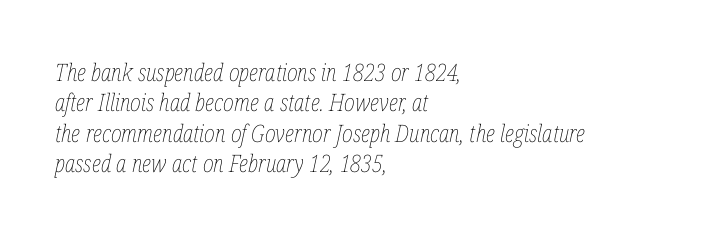
Designer's note — italics engaged. Short note: letters normally spaced. The typesetting does not lean heavy: it is not bold. This rendering features lettering with no underline. The typesetter chose a ragged-right arrangement here. Notice how descenders clear the ascenders below comfortably — that's standard leading.
